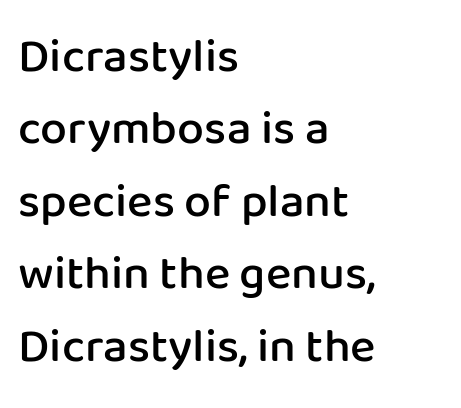
Q: Is the text bold? A: Semi-bold.
Q: Is the text italic (slanted)? A: No, it is upright.
Q: Is the typeface a serif or a sans-serif typeface? A: Sans-serif.
Q: Is the text underlined? A: No.
Q: How is the paragraph aligned? A: Left-aligned.
Q: Is the spacing between letters normal or unusually wide? A: Normal.
Q: Is the spacing between lines tight, normal or loose? A: Normal.
Q: Width (condensed, normal, or wide)? A: Normal.
Q: Stroke contrast? A: Low.
Q: x-height? A: Medium.
Q: Monospaced? A: No.
